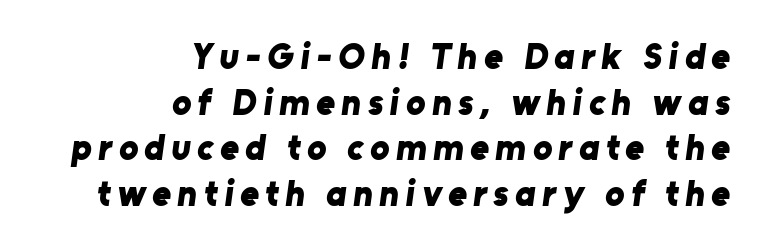
The image shows 36 px bold sans-serif type; set right-aligned, normal line spacing (1.27x), not underlined; low stroke contrast and a medium x-height.
